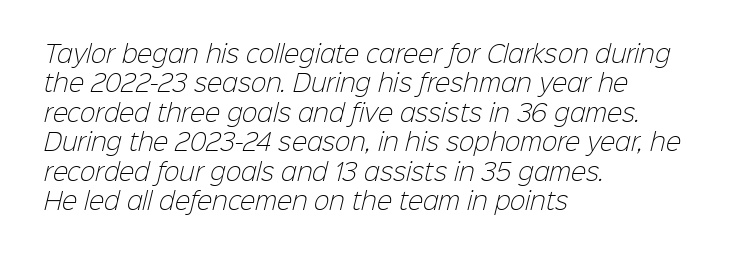
{"bold": "no", "underline": "no", "align": "left", "line_spacing": "normal", "line_spacing_ratio": 1.28, "letter_spacing": "normal", "letter_spacing_em": 0.0, "glyph_px": 23}
